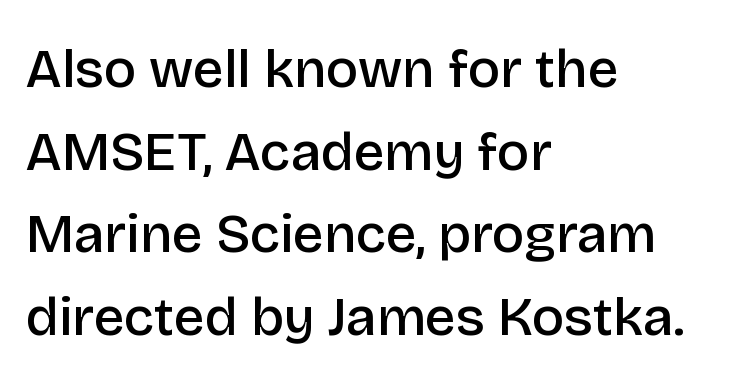
{"serif": "no", "italic": "no", "bold": "semi", "weight": "semibold", "width": "normal", "stroke_contrast": "low", "x_height": "large", "monospaced": "no", "underline": "no", "align": "left", "line_spacing": "normal", "line_spacing_ratio": 1.53, "letter_spacing": "normal", "letter_spacing_em": 0.0, "glyph_px": 54}
